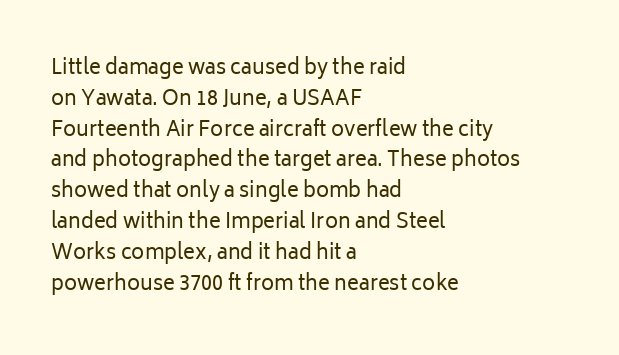
Q: Is the text bold? A: No.
Q: Is the text italic (slanted)? A: No, it is upright.
Q: Is the text underlined? A: No.
Q: How is the paragraph aligned? A: Left-aligned.
Q: Is the spacing between letters normal or unusually wide? A: Normal.
Q: Is the spacing between lines tight, normal or loose? A: Normal.
